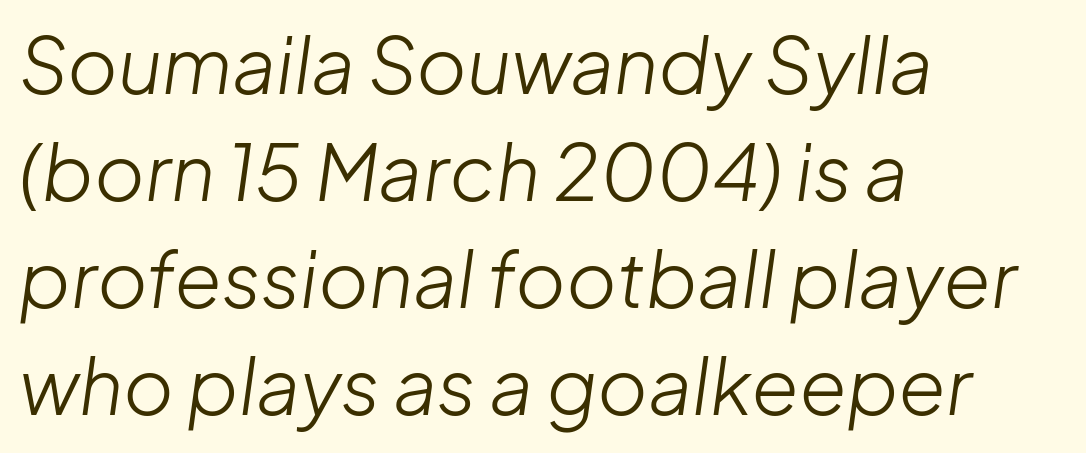
{"italic": "yes", "lean": "right", "slant_degrees": 8, "bold": "no", "weight": "light", "width": "normal", "stroke_contrast": "low", "x_height": "medium", "monospaced": "no", "underline": "no", "align": "left", "line_spacing": "normal", "line_spacing_ratio": 1.39, "letter_spacing": "normal", "letter_spacing_em": 0.0, "glyph_px": 77}
